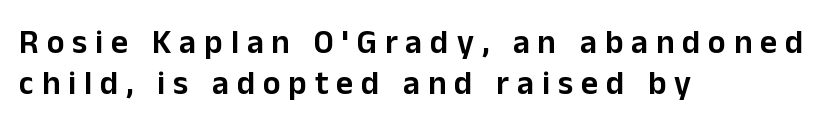
The passage shown is typed in a proportional face where columns would drift. Just letters on the line, the space beneath them empty. The letters stand straight up with perfectly vertical stems. This sample uses a sans-serif face. In terms of letterspacing, this is a distinctly airy, spread setting.
